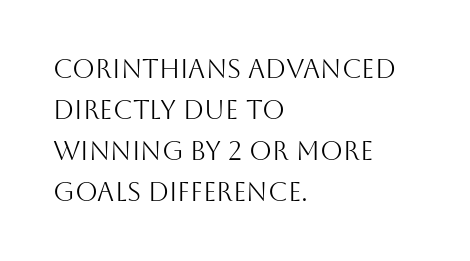
The words here are not underlined. Unbolded letterforms with no extra heft. Quick note: interline space is typical. These lines stack with their left ends in a neat column. Ordinary non-slanted type is in use. Here the glyphs are tracked normally, forming tight word shapes.
